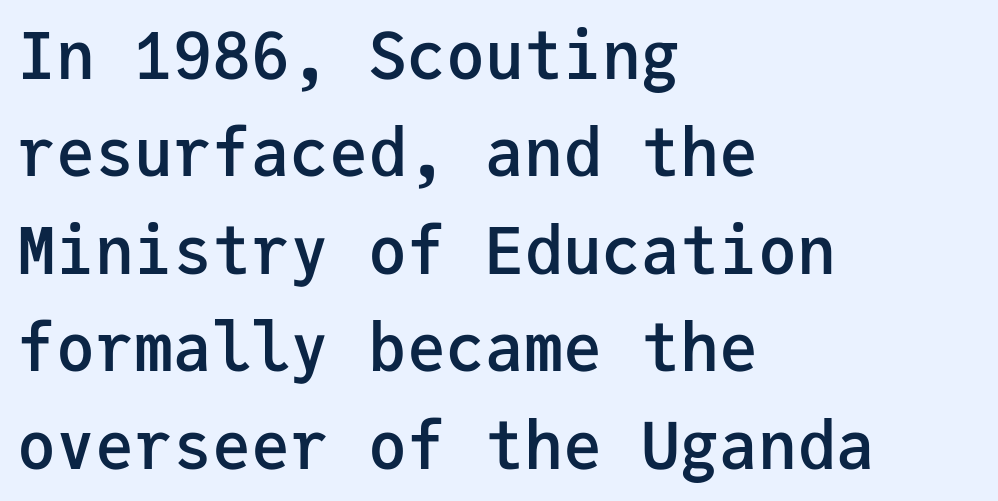
{"serif": "no", "italic": "no", "bold": "semi", "weight": "semibold", "width": "normal", "stroke_contrast": "low", "x_height": "medium", "monospaced": "yes", "underline": "no", "align": "left", "line_spacing": "normal", "line_spacing_ratio": 1.5, "letter_spacing": "normal", "letter_spacing_em": 0.0, "glyph_px": 65}
